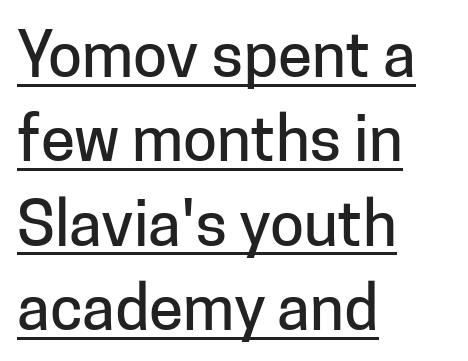
{"serif": "no", "italic": "no", "width": "normal", "stroke_contrast": "low", "x_height": "medium", "monospaced": "no", "underline": "yes", "align": "left", "line_spacing": "normal", "line_spacing_ratio": 1.36, "letter_spacing": "normal", "letter_spacing_em": 0.0, "glyph_px": 62}
